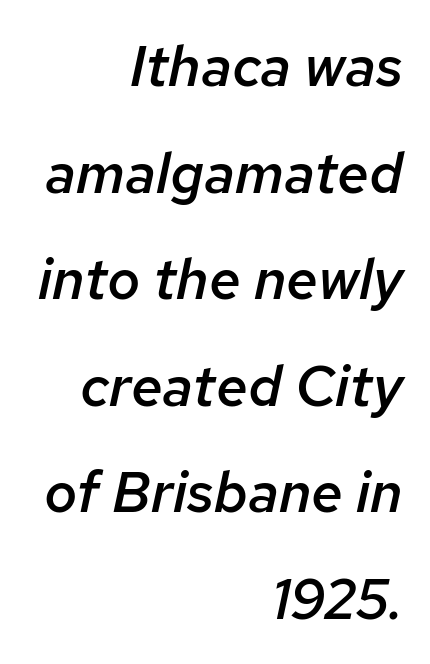
Q: Is the text bold? A: Semi-bold.
Q: Is the text italic (slanted)? A: Yes, it leans right by about 12 degrees.
Q: Is the text underlined? A: No.
Q: How is the paragraph aligned? A: Right-aligned.
Q: Is the spacing between letters normal or unusually wide? A: Normal.
Q: Width (condensed, normal, or wide)? A: Normal.
Q: Stroke contrast? A: Low.
Q: x-height? A: Medium.
Q: Monospaced? A: No.
